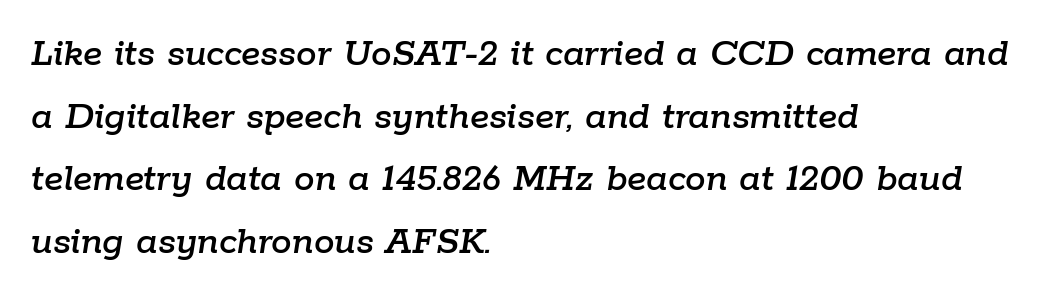
The image shows 41 px text type, italic (leaning right); set left-aligned, normal line spacing (1.53x), normal letter spacing, not underlined; low stroke contrast and a medium x-height.
